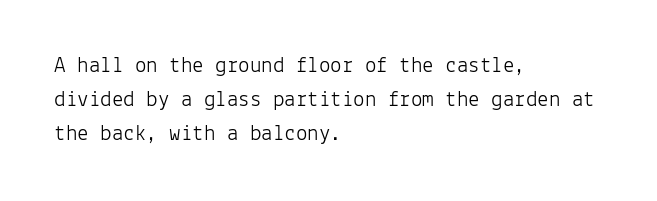
Q: Is the text bold? A: No.
Q: Is the text italic (slanted)? A: No, it is upright.
Q: Is the text underlined? A: No.
Q: How is the paragraph aligned? A: Left-aligned.
Q: Is the spacing between letters normal or unusually wide? A: Normal.
Q: Is the spacing between lines tight, normal or loose? A: Normal.
